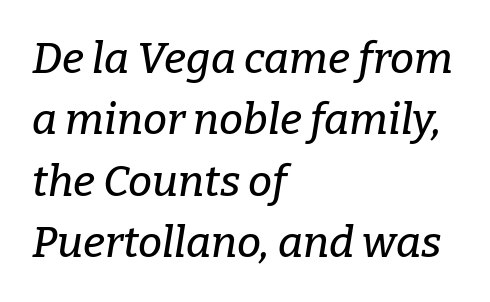
Glyph-to-glyph distance matches everyday printed text. Each letter's strokes conclude with small projecting serifs. A classic flush-left, rag-right setting is used for this passage. Slant detected: the letters are inclined.
